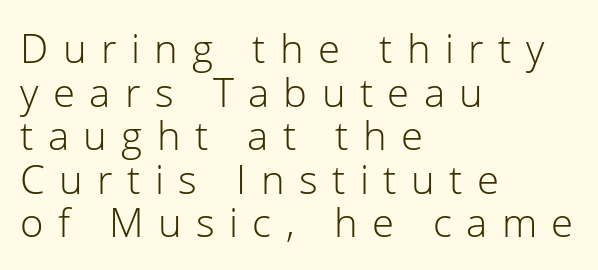
The image shows 40 px light sans-serif type, upright; set left-aligned, tight line spacing (1.09x), unusually wide letter spacing (+0.36 em), not underlined; low stroke contrast and a medium x-height.
